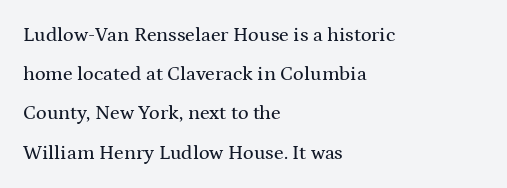
Q: Is the text italic (slanted)? A: No, it is upright.
Q: Is the text underlined? A: No.
Q: How is the paragraph aligned? A: Left-aligned.
Q: Is the spacing between letters normal or unusually wide? A: Normal.
Q: Is the spacing between lines tight, normal or loose? A: Loose.
